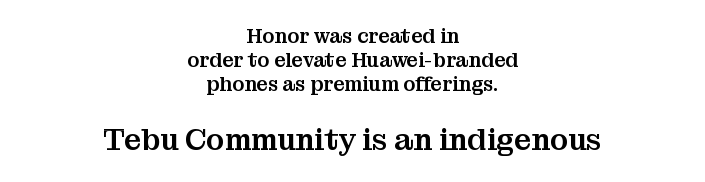
Nope, not italic — everything's standing straight. You can tell from the footed stems that serif type was used. Decoration check: the copy has no underline. The whitespace from short lines is split evenly between both sides.
